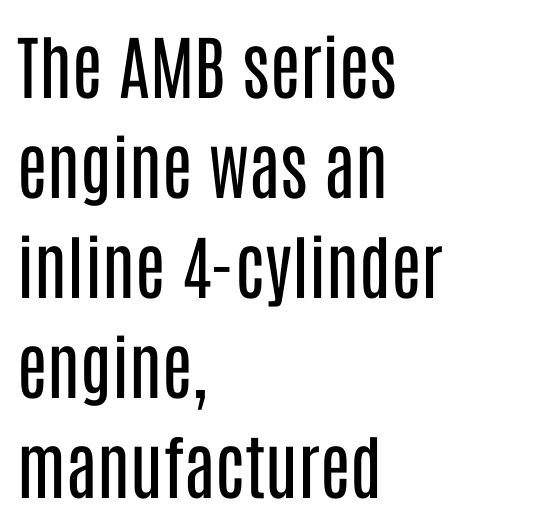
Q: Is the text bold? A: No.
Q: Is the text italic (slanted)? A: No, it is upright.
Q: Is the typeface a serif or a sans-serif typeface? A: Sans-serif.
Q: Is the text underlined? A: No.
Q: How is the paragraph aligned? A: Left-aligned.
Q: Is the spacing between letters normal or unusually wide? A: Normal.
Q: Is the spacing between lines tight, normal or loose? A: Normal.
Q: Width (condensed, normal, or wide)? A: Condensed.
Q: Stroke contrast? A: Low.
Q: x-height? A: Large.
Q: Monospaced? A: No.
